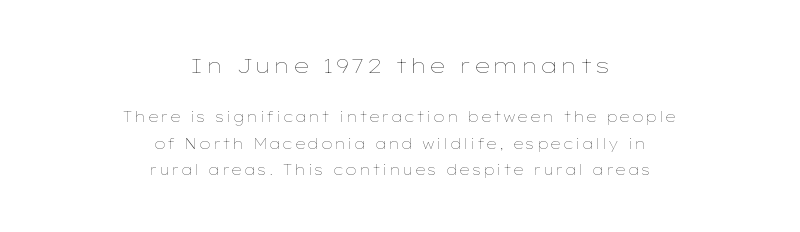
Q: Is the text bold? A: No.
Q: Is the text italic (slanted)? A: No, it is upright.
Q: Is the text underlined? A: No.
Q: How is the paragraph aligned? A: Centered.
Q: Which block of text is set in a larger size, the first (top) or the second (bottom)? A: The first (top) one.
